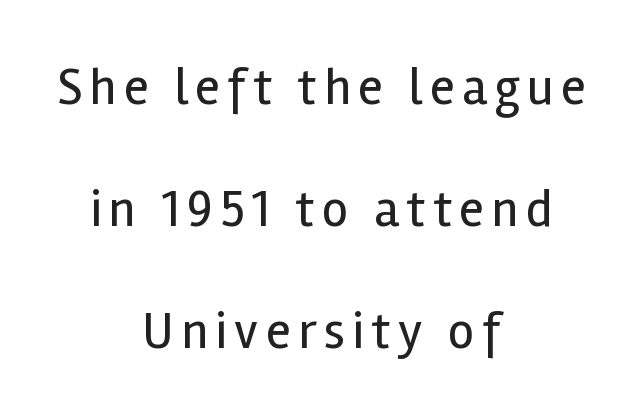
{"serif": "no", "italic": "no", "bold": "no", "weight": "regular", "width": "normal", "x_height": "medium", "monospaced": "no", "underline": "no", "align": "center", "line_spacing": "loose", "line_spacing_ratio": 2.35, "glyph_px": 52}
